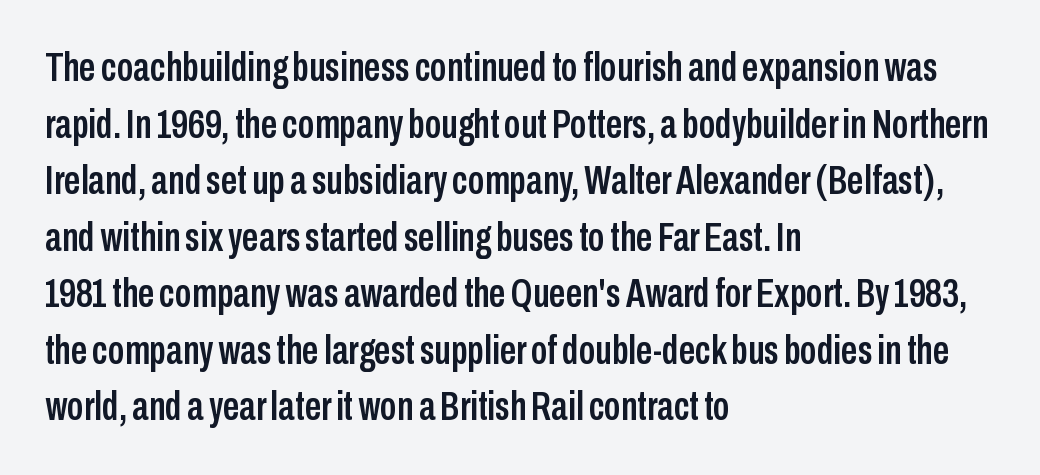
The image shows 41 px condensed sans-serif type, upright; set left-aligned, normal line spacing (1.38x), normal letter spacing, not underlined; low stroke contrast and a medium x-height.
